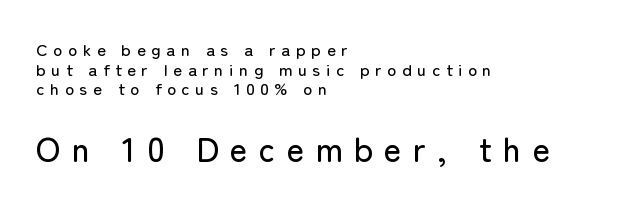
The gap between lines stays unmarked. Casual observation: everything's shoved over to the left. Unlike a traditional serif, this face leaves its strokes unadorned. Glyph-to-glyph distance is far greater than everyday printed text. Tall strokes in this sample are plumb rather than angled. What's the leading like? Squeezed, with rows nearly overlapping.
